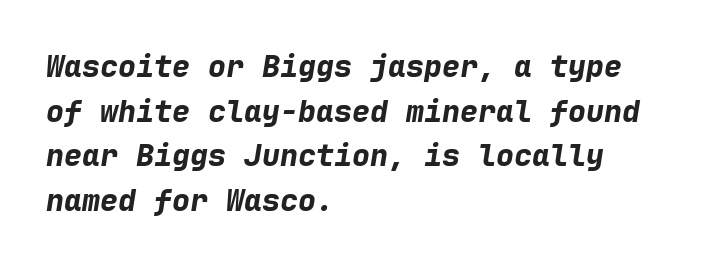
Q: Is the text bold? A: Yes.
Q: Is the text italic (slanted)? A: Yes, it leans right by about 9 degrees.
Q: Is the text underlined? A: No.
Q: How is the paragraph aligned? A: Left-aligned.
Q: Is the spacing between letters normal or unusually wide? A: Normal.
Q: Is the spacing between lines tight, normal or loose? A: Normal.
Q: Width (condensed, normal, or wide)? A: Normal.
Q: Stroke contrast? A: Low.
Q: x-height? A: Medium.
Q: Monospaced? A: Yes.
